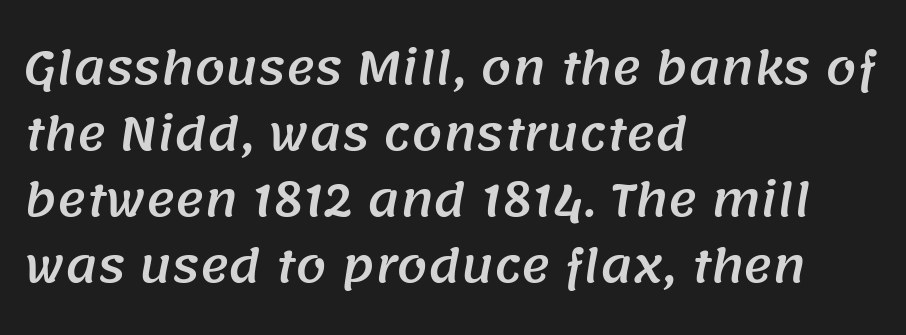
The image shows 44 px sans-serif type; set left-aligned, normal line spacing (1.5x), normal letter spacing, not underlined; medium stroke contrast and a large x-height.
